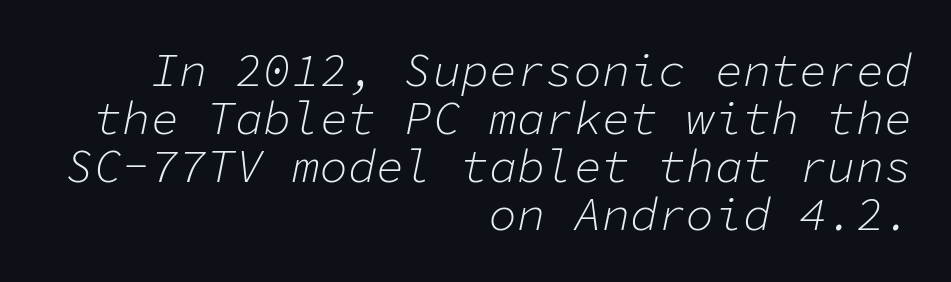
Yep, that's italic — everything's leaning. The letters march in equal steps, a hallmark of fixed-pitch type. If you drew a ruler down the right edge, every line would touch it. No extra tracking has been applied to these lines. Compared with typical paragraphs, the rows here are closer together.
